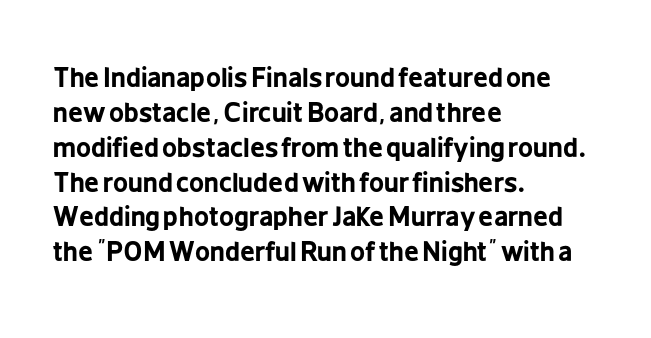
Q: Is the text bold? A: Yes.
Q: Is the text italic (slanted)? A: No, it is upright.
Q: Is the text underlined? A: No.
Q: How is the paragraph aligned? A: Left-aligned.
Q: Is the spacing between letters normal or unusually wide? A: Normal.
Q: Is the spacing between lines tight, normal or loose? A: Normal.
